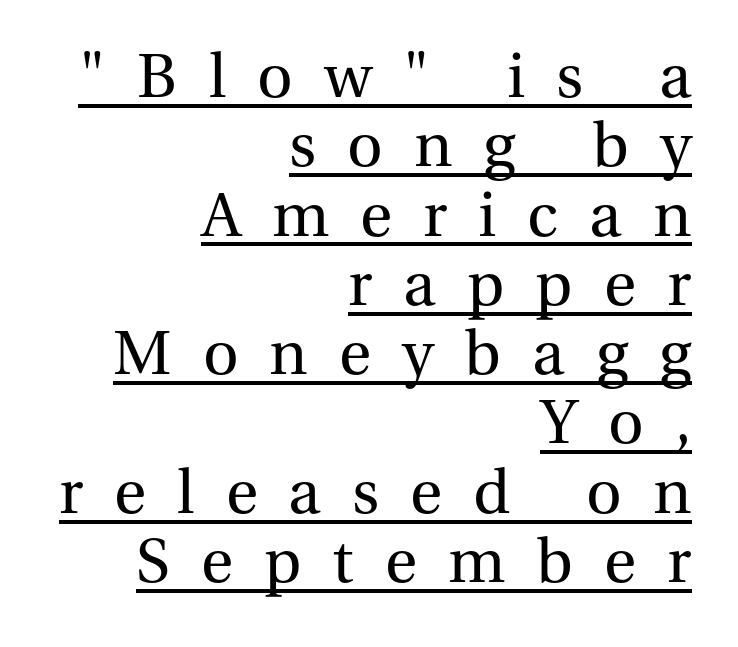
The image shows 66 px regular-weight serif type, upright; set right-aligned, tight line spacing (1.05x), unusually wide letter spacing (+0.47 em), underlined; medium stroke contrast and a medium x-height.
